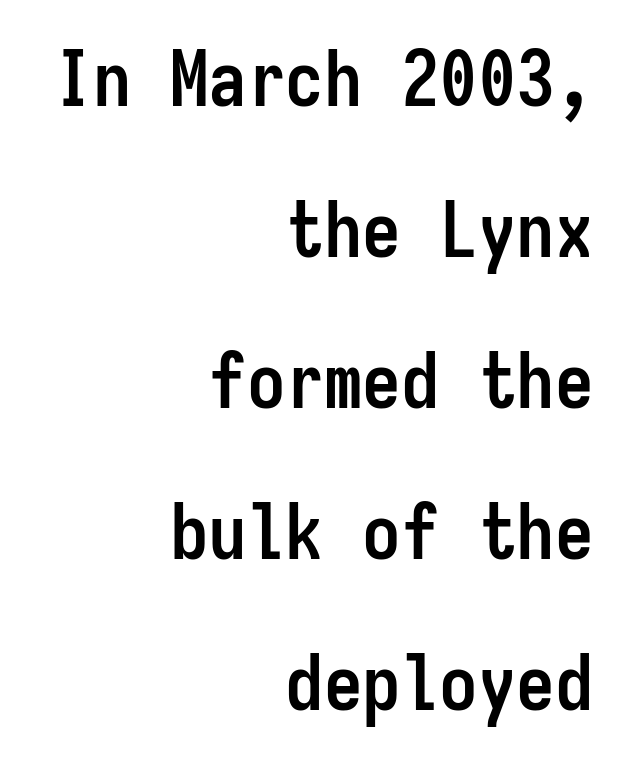
{"serif": "no", "italic": "no", "bold": "yes", "weight": "semibold", "width": "condensed", "stroke_contrast": "low", "x_height": "medium", "monospaced": "yes", "underline": "no", "align": "right", "line_spacing": "loose", "line_spacing_ratio": 1.96, "letter_spacing": "normal", "letter_spacing_em": 0.0, "glyph_px": 77}
